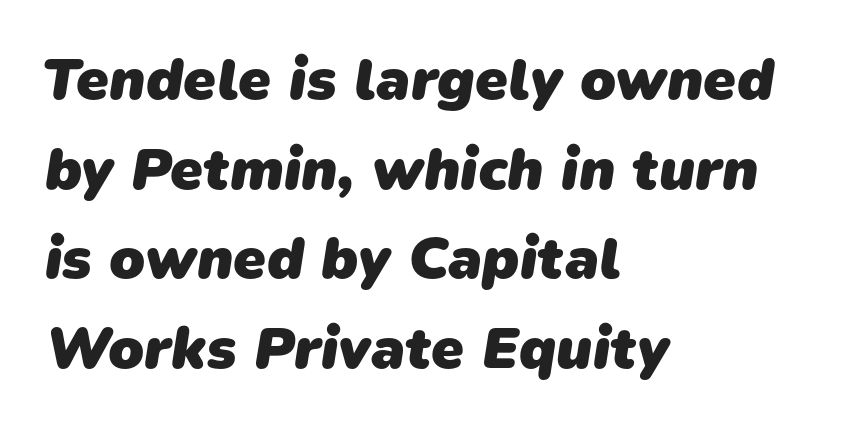
Q: Is the text bold? A: Yes.
Q: Is the typeface a serif or a sans-serif typeface? A: Sans-serif.
Q: Is the text underlined? A: No.
Q: How is the paragraph aligned? A: Left-aligned.
Q: Is the spacing between letters normal or unusually wide? A: Normal.
Q: Is the spacing between lines tight, normal or loose? A: Normal.
Q: Width (condensed, normal, or wide)? A: Normal.
Q: Stroke contrast? A: Low.
Q: x-height? A: Medium.
Q: Monospaced? A: No.
